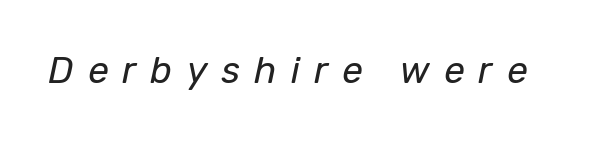
Q: Is the text bold? A: No.
Q: Is the text italic (slanted)? A: Yes, it leans right by about 12 degrees.
Q: Is the text underlined? A: No.
Q: Is the spacing between letters normal or unusually wide? A: Unusually wide.
Q: Width (condensed, normal, or wide)? A: Normal.
Q: Stroke contrast? A: Low.
Q: x-height? A: Medium.
Q: Monospaced? A: No.
